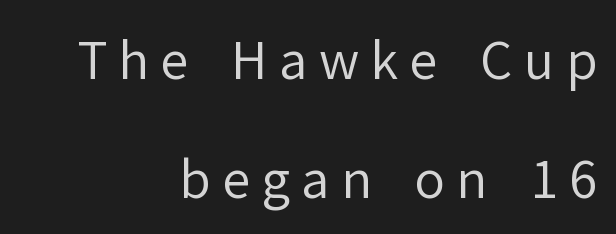
{"serif": "no", "italic": "no", "bold": "no", "weight": "regular", "width": "normal", "stroke_contrast": "low", "x_height": "medium", "monospaced": "no", "underline": "no", "align": "right", "line_spacing": "loose", "line_spacing_ratio": 2.33, "letter_spacing": "wide", "letter_spacing_em": 0.22, "glyph_px": 51}
